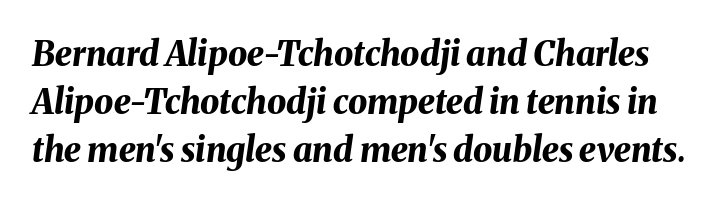
Decoration check: the copy has no underline. Spacing verdict: proportional, widths tailored to each character. Slant detected: the letters are inclined. Between one letter and the next there's only the usual sliver of space. How heavy is the stroke? Heavy — this is a bold. The rows are spaced the way most documents space them.
